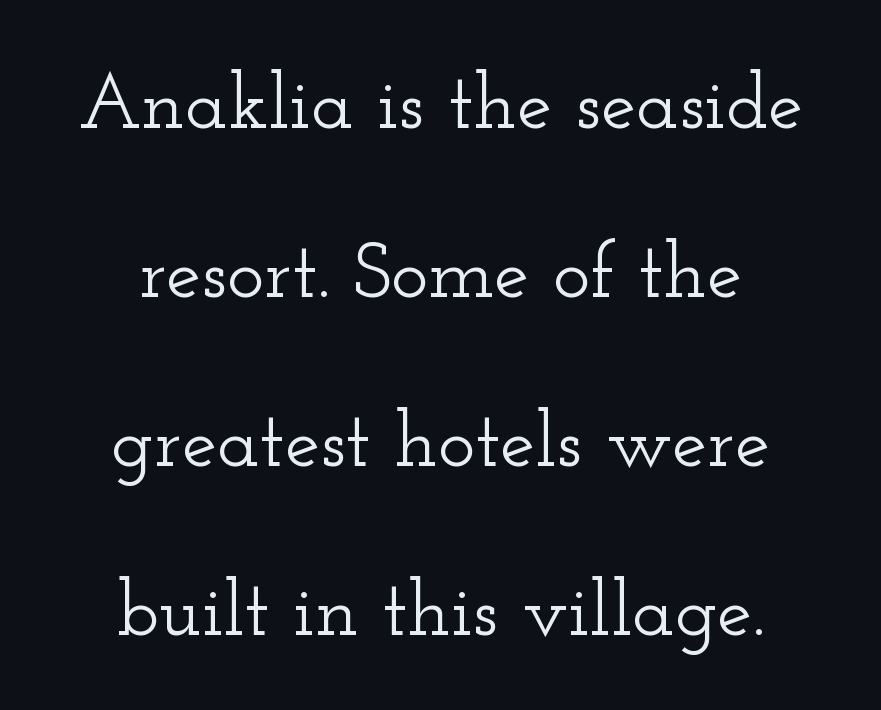
{"serif": "yes", "italic": "no", "width": "wide", "stroke_contrast": "low", "x_height": "small", "monospaced": "no", "underline": "no", "align": "center", "line_spacing": "loose", "line_spacing_ratio": 2.14, "letter_spacing": "normal", "letter_spacing_em": 0.0, "glyph_px": 79}
